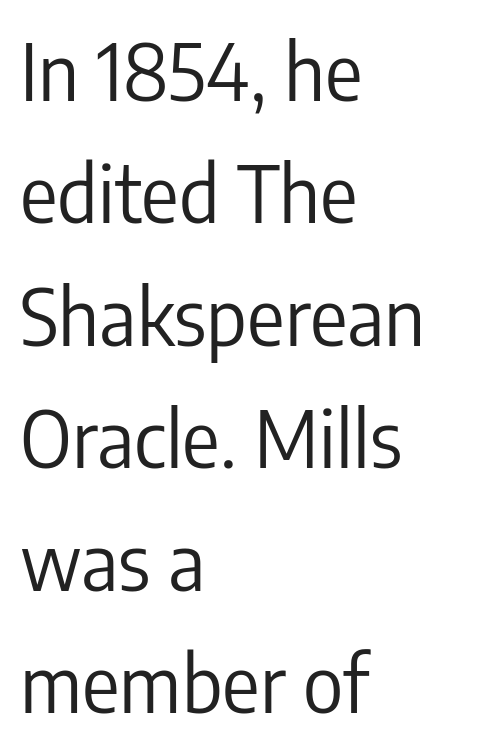
{"serif": "no", "italic": "no", "bold": "no", "weight": "regular", "width": "condensed", "stroke_contrast": "low", "x_height": "medium", "monospaced": "no", "underline": "no", "align": "left", "line_spacing": "normal", "line_spacing_ratio": 1.57, "letter_spacing": "normal", "letter_spacing_em": 0.0, "glyph_px": 78}
